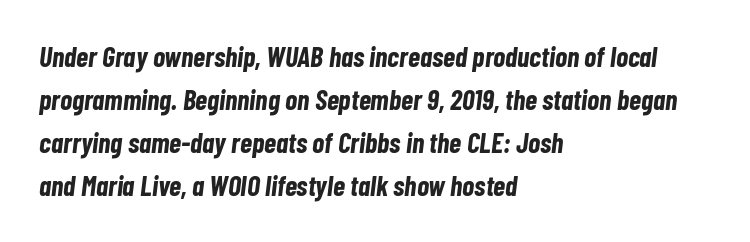
Q: Is the text bold? A: Yes.
Q: Is the text italic (slanted)? A: Yes, it leans right by about 7 degrees.
Q: Is the text underlined? A: No.
Q: How is the paragraph aligned? A: Left-aligned.
Q: Is the spacing between letters normal or unusually wide? A: Normal.
Q: Is the spacing between lines tight, normal or loose? A: Normal.
Q: Width (condensed, normal, or wide)? A: Condensed.
Q: Stroke contrast? A: Low.
Q: x-height? A: Medium.
Q: Monospaced? A: No.
